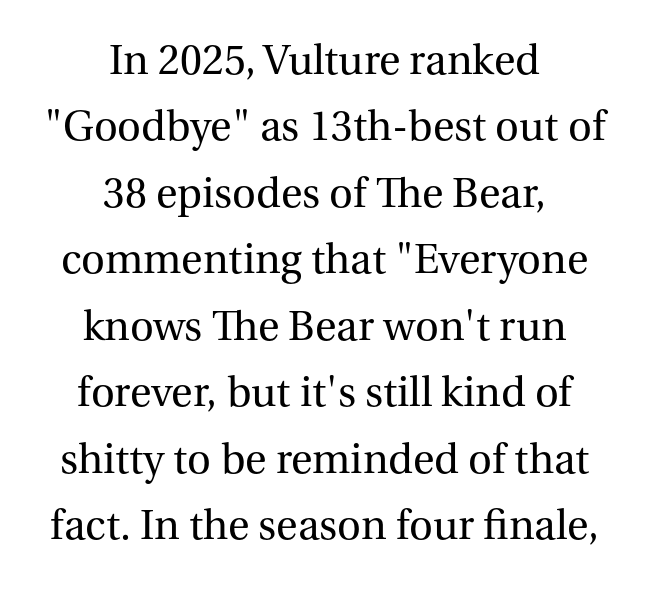
The image shows 44 px regular-weight serif type, upright; set centered, normal line spacing (1.51x), normal letter spacing, not underlined; medium stroke contrast and a medium x-height.
